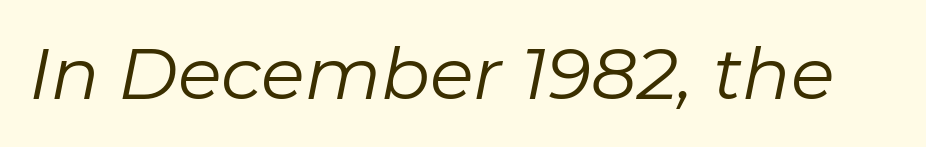
Nobody touched the tracking dial on this one. Weight: in the light-to-regular range. Characters are canted at an angle relative to the baseline's perpendicular. This sample has the flowing, uneven cadence of proportional lettering. Decoration check: the copy has no underline.
